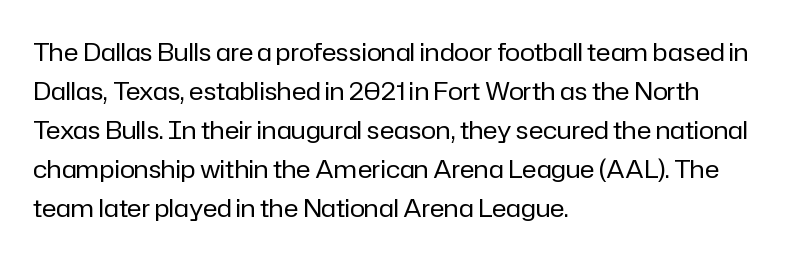
The space between consecutive lines is moderate. In terms of letterspacing, this is plain default setting. This rendering features lettering with no underline. Is the stroke heavy? The answer is a plain regular-or-lighter.
